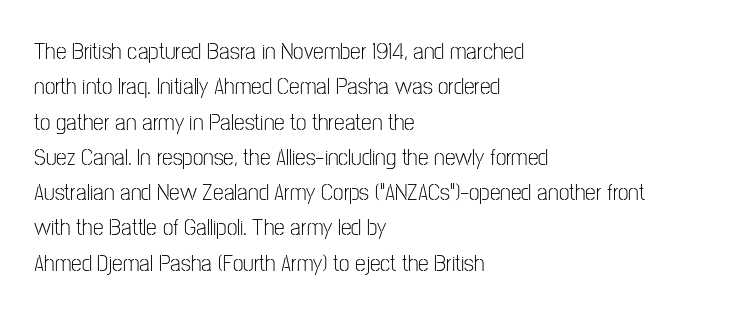
Q: Is the text bold? A: No.
Q: Is the text italic (slanted)? A: No, it is upright.
Q: Is the text underlined? A: No.
Q: How is the paragraph aligned? A: Left-aligned.
Q: Is the spacing between letters normal or unusually wide? A: Normal.
Q: Is the spacing between lines tight, normal or loose? A: Normal.
